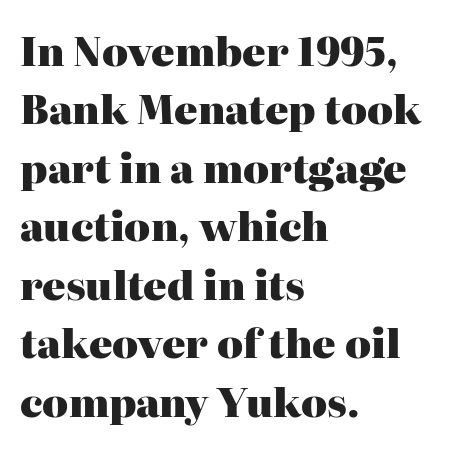
{"serif": "yes", "italic": "no", "bold": "yes", "weight": "heavy", "width": "normal", "stroke_contrast": "high", "x_height": "medium", "monospaced": "no", "underline": "no", "align": "left", "line_spacing": "normal", "line_spacing_ratio": 1.5, "letter_spacing": "normal", "letter_spacing_em": 0.0, "glyph_px": 39}
